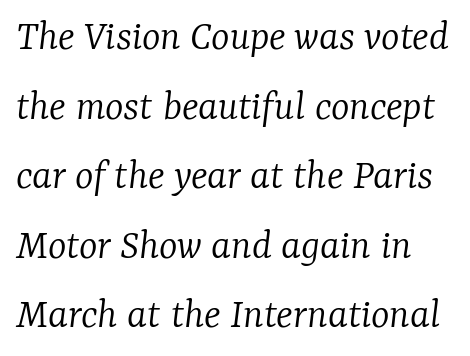
Q: Is the text bold? A: No.
Q: Is the text italic (slanted)? A: Yes, it leans right by about 7 degrees.
Q: Is the typeface a serif or a sans-serif typeface? A: Serif.
Q: Is the text underlined? A: No.
Q: Is the spacing between letters normal or unusually wide? A: Normal.
Q: Is the spacing between lines tight, normal or loose? A: Normal.
Q: Width (condensed, normal, or wide)? A: Normal.
Q: Stroke contrast? A: Low.
Q: x-height? A: Medium.
Q: Monospaced? A: No.
